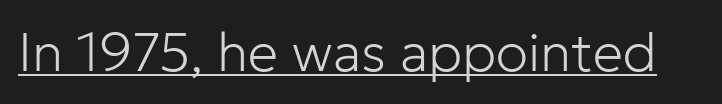
Q: Is the text bold? A: No.
Q: Is the text italic (slanted)? A: No, it is upright.
Q: Is the typeface a serif or a sans-serif typeface? A: Sans-serif.
Q: Is the text underlined? A: Yes.
Q: Is the spacing between letters normal or unusually wide? A: Normal.
Q: Width (condensed, normal, or wide)? A: Normal.
Q: Stroke contrast? A: Low.
Q: x-height? A: Medium.
Q: Monospaced? A: No.
